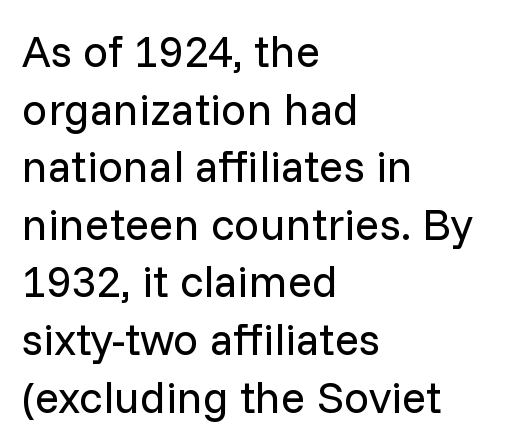
Q: Is the text bold? A: No.
Q: Is the text italic (slanted)? A: No, it is upright.
Q: Is the typeface a serif or a sans-serif typeface? A: Sans-serif.
Q: Is the text underlined? A: No.
Q: How is the paragraph aligned? A: Left-aligned.
Q: Is the spacing between letters normal or unusually wide? A: Normal.
Q: Is the spacing between lines tight, normal or loose? A: Normal.
Q: Width (condensed, normal, or wide)? A: Normal.
Q: Stroke contrast? A: Low.
Q: x-height? A: Medium.
Q: Monospaced? A: No.
